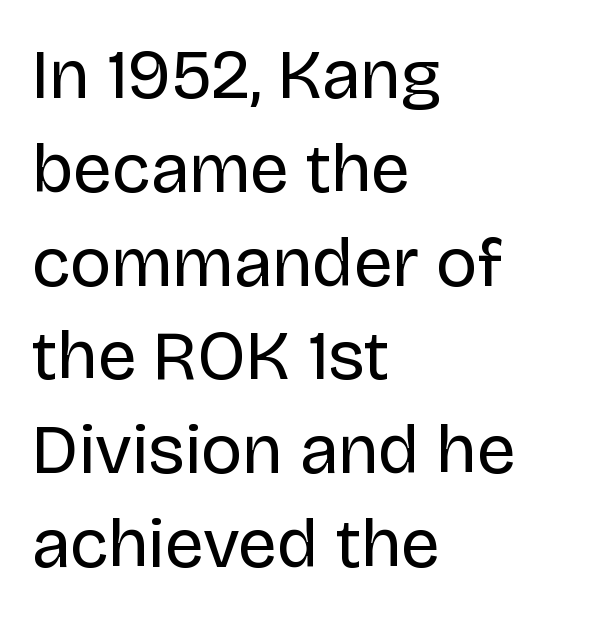
The image shows 70 px regular-weight sans-serif type, upright; set left-aligned, normal line spacing (1.34x), normal letter spacing, not underlined; low stroke contrast and a large x-height.
